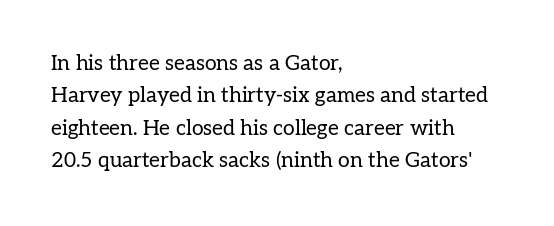
The image shows 21 px text type, upright; set left-aligned, normal line spacing (1.54x), normal letter spacing, not underlined.
